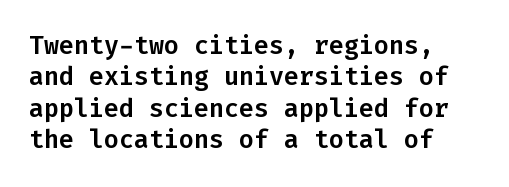
{"italic": "no", "underline": "no", "align": "left", "line_spacing": "normal", "line_spacing_ratio": 1.26, "letter_spacing": "normal", "letter_spacing_em": 0.0, "glyph_px": 25}
